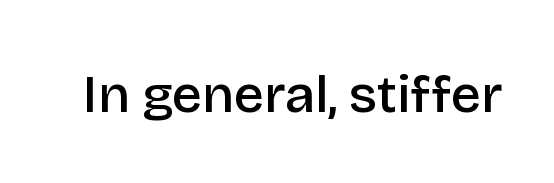
{"serif": "no", "italic": "no", "bold": "semi", "weight": "semibold", "width": "normal", "stroke_contrast": "low", "x_height": "large", "monospaced": "no", "underline": "no", "letter_spacing": "normal", "letter_spacing_em": 0.0, "glyph_px": 53}
